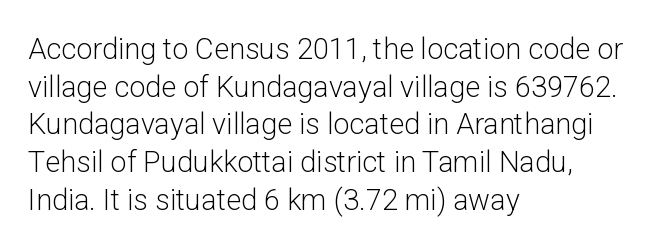
Q: Is the text bold? A: No.
Q: Is the text italic (slanted)? A: No, it is upright.
Q: Is the typeface a serif or a sans-serif typeface? A: Sans-serif.
Q: Is the text underlined? A: No.
Q: How is the paragraph aligned? A: Left-aligned.
Q: Is the spacing between letters normal or unusually wide? A: Normal.
Q: Is the spacing between lines tight, normal or loose? A: Normal.
Q: Width (condensed, normal, or wide)? A: Normal.
Q: Stroke contrast? A: Low.
Q: x-height? A: Medium.
Q: Monospaced? A: No.
